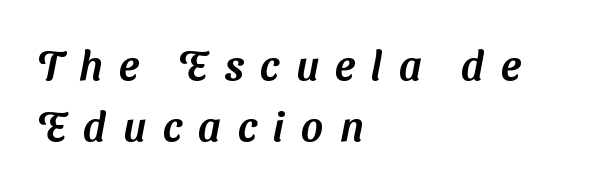
Letter spacing: wide. Any mark beneath the type? The region is blank. Visually the block forms a straight wall on the left and a jagged coastline on the right. You can tell from the bare stems that sans-serif type was used. The lines sit at an ordinary, default distance from one another.
